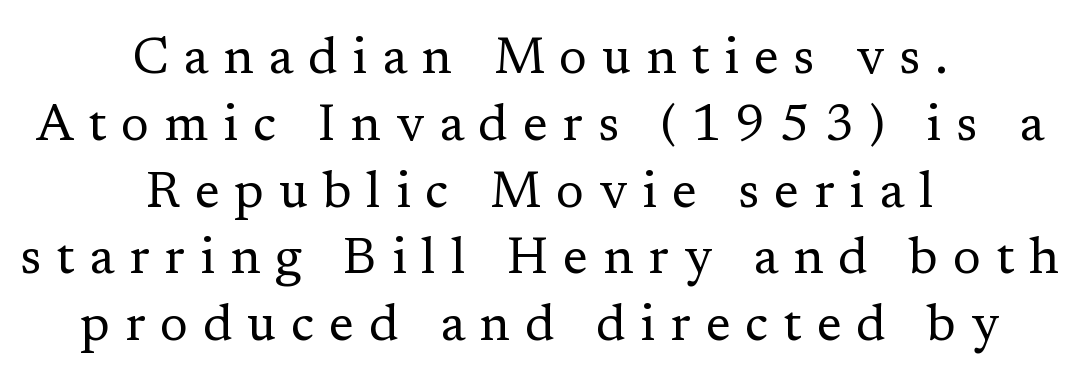
Q: Is the text bold? A: No.
Q: Is the text italic (slanted)? A: No, it is upright.
Q: Is the typeface a serif or a sans-serif typeface? A: Serif.
Q: Is the text underlined? A: No.
Q: How is the paragraph aligned? A: Centered.
Q: Is the spacing between letters normal or unusually wide? A: Unusually wide.
Q: Is the spacing between lines tight, normal or loose? A: Normal.
Q: Width (condensed, normal, or wide)? A: Normal.
Q: Stroke contrast? A: Low.
Q: x-height? A: Medium.
Q: Monospaced? A: No.
